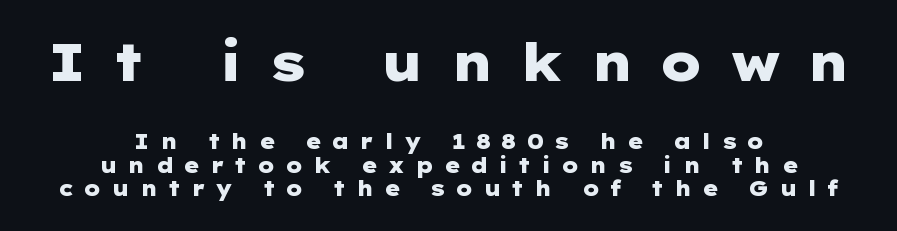
The image shows 52 px heavy, wide sans-serif type, upright; set centered, tight line spacing (1.11x), unusually wide letter spacing (+0.47 em), not underlined; the first (top) block is 2.48x larger; low stroke contrast and a medium x-height.
